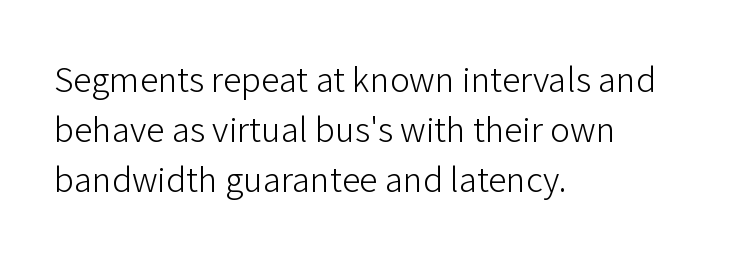
Tracking value appears to be zero — textbook default spacing. Layout note: lines flush left. Varying glyph widths throughout — classic text-font behaviour. No heavy texture on the line: the type isn't bold. Underlining? Definitely not there.
